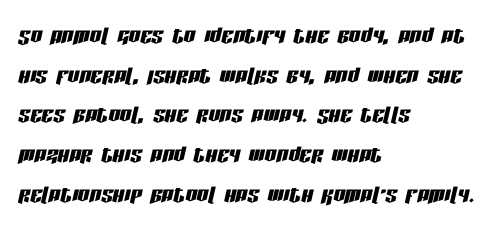
The image shows 29 px condensed type, italic (leaning right); set left-aligned, normal line spacing (1.37x), normal letter spacing, not underlined; low stroke contrast and a large x-height.
